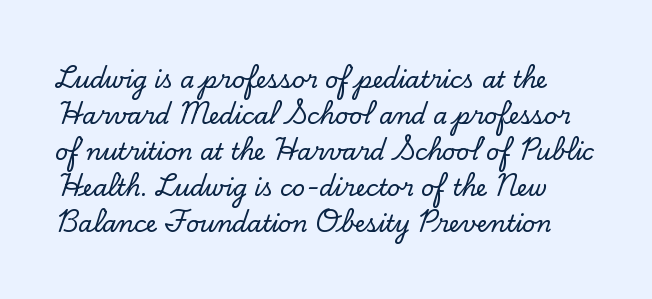
Q: Is the text italic (slanted)? A: Yes.
Q: Is the text underlined? A: No.
Q: Is the spacing between letters normal or unusually wide? A: Normal.
Q: Is the spacing between lines tight, normal or loose? A: Normal.
